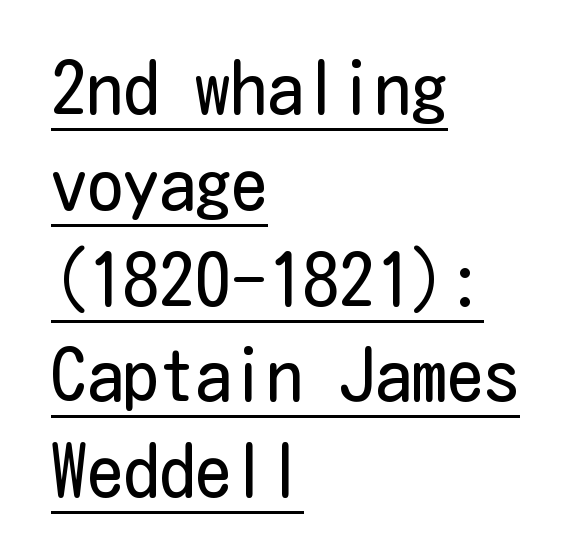
{"serif": "no", "italic": "no", "bold": "no", "weight": "regular", "width": "condensed", "stroke_contrast": "low", "x_height": "medium", "underline": "yes", "align": "left", "line_spacing": "normal", "line_spacing_ratio": 1.33, "letter_spacing": "normal", "letter_spacing_em": 0.0, "glyph_px": 72}
